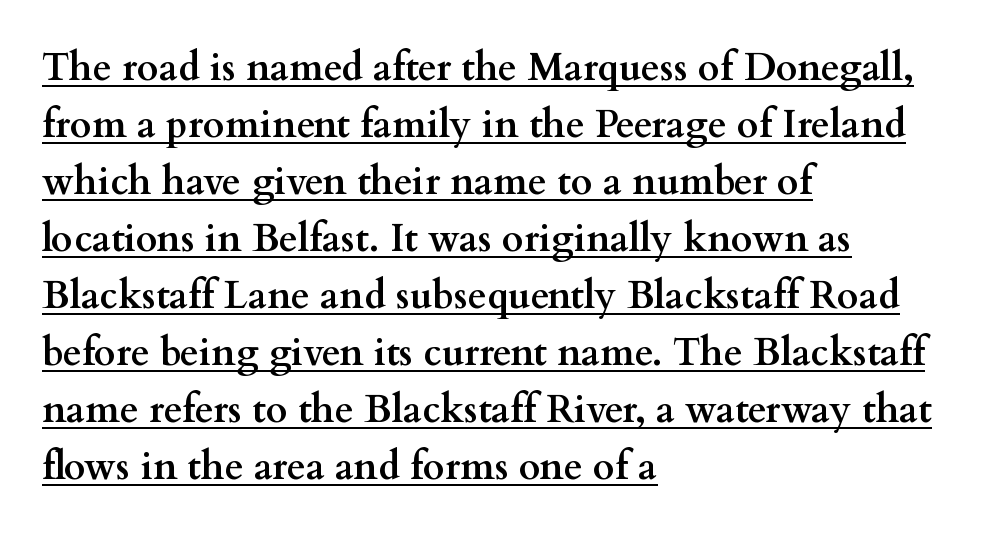
Q: Is the text bold? A: Yes.
Q: Is the text italic (slanted)? A: No, it is upright.
Q: Is the typeface a serif or a sans-serif typeface? A: Serif.
Q: Is the text underlined? A: Yes.
Q: How is the paragraph aligned? A: Left-aligned.
Q: Is the spacing between letters normal or unusually wide? A: Normal.
Q: Is the spacing between lines tight, normal or loose? A: Normal.
Q: Width (condensed, normal, or wide)? A: Wide.
Q: Stroke contrast? A: Medium.
Q: x-height? A: Small.
Q: Monospaced? A: No.
